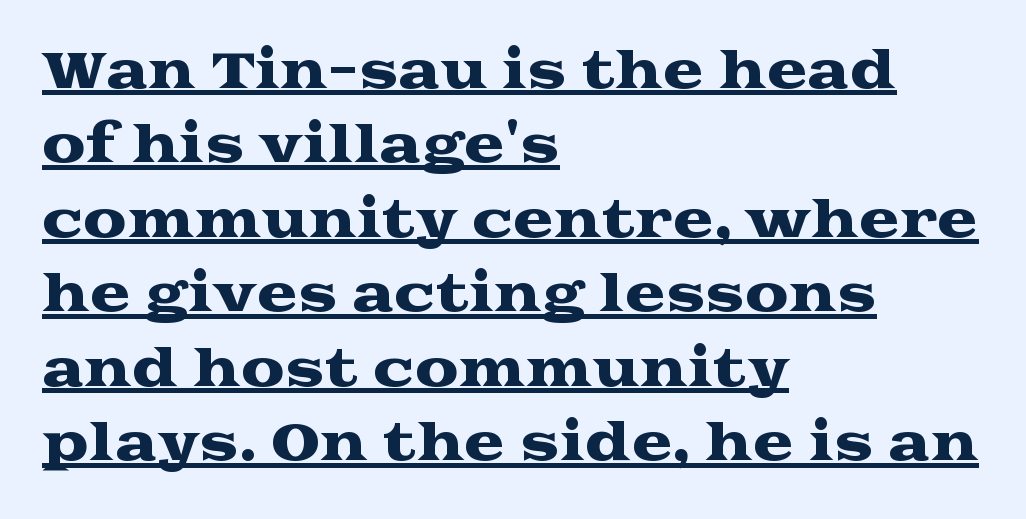
The image shows 49 px wide serif type, upright; set left-aligned, normal line spacing (1.52x), normal letter spacing, underlined; medium stroke contrast and a medium x-height.
